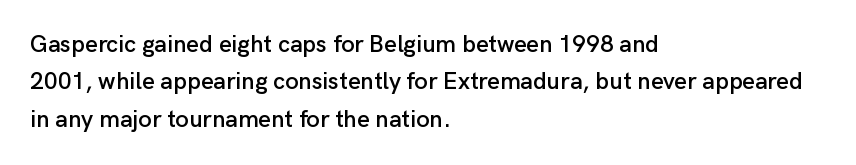
Q: Is the text italic (slanted)? A: No, it is upright.
Q: Is the text underlined? A: No.
Q: How is the paragraph aligned? A: Left-aligned.
Q: Is the spacing between letters normal or unusually wide? A: Normal.
Q: Is the spacing between lines tight, normal or loose? A: Normal.
